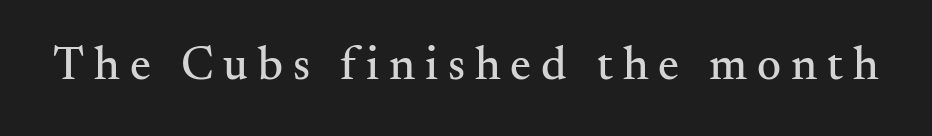
The image shows 47 px serif type, upright; set unusually wide letter spacing (+0.21 em), not underlined; medium stroke contrast and a small x-height.
